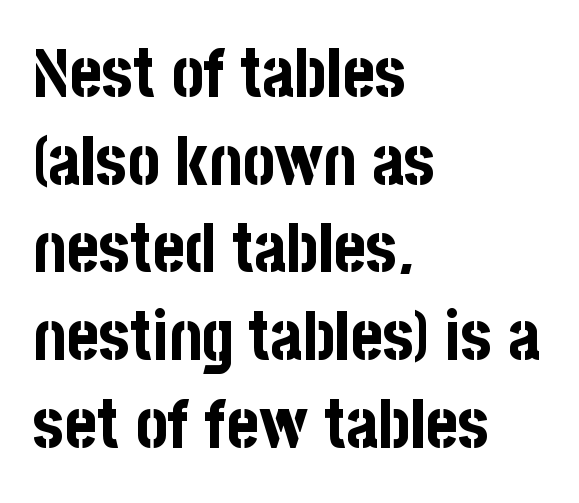
The glyphs have the mass of a bold cut. Every character sits straight up, as roman type does. Rule under the text: the space is simply empty. The passage shown is typed in a proportional face where columns would drift. Normally led — the rows are evenly, conventionally spaced.
